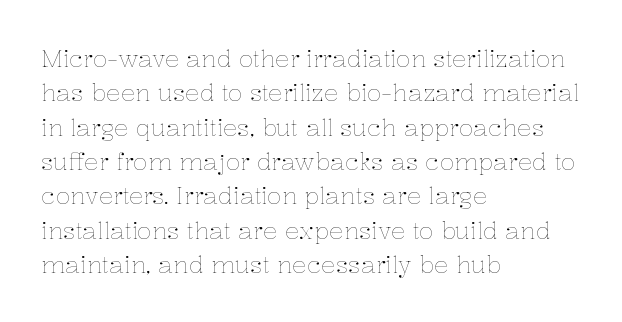
The image shows 24 px text type, upright; set left-aligned, normal line spacing (1.43x), normal letter spacing, not underlined.
